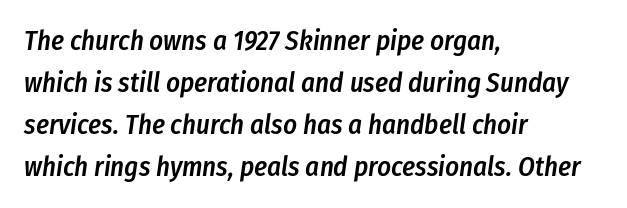
Q: Is the text bold? A: Semi-bold.
Q: Is the text italic (slanted)? A: Yes, it leans right by about 8 degrees.
Q: Is the text underlined? A: No.
Q: How is the paragraph aligned? A: Left-aligned.
Q: Is the spacing between letters normal or unusually wide? A: Normal.
Q: Is the spacing between lines tight, normal or loose? A: Normal.
